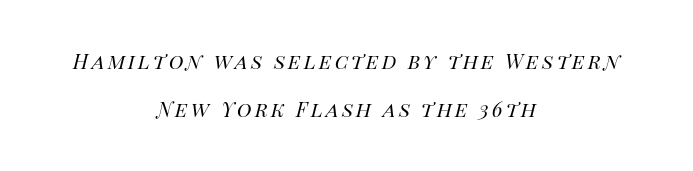
Q: Is the text bold? A: No.
Q: Is the text italic (slanted)? A: Yes, it leans right by about 14 degrees.
Q: Is the text underlined? A: No.
Q: How is the paragraph aligned? A: Centered.
Q: Is the spacing between lines tight, normal or loose? A: Loose.
